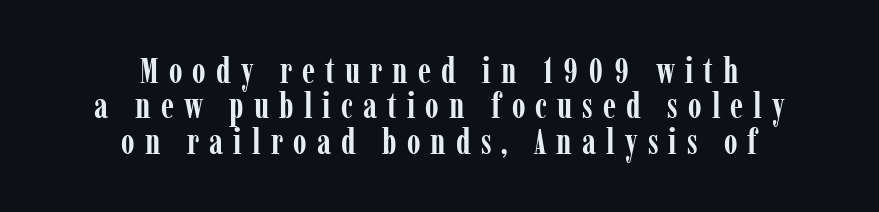
{"serif": "yes", "italic": "no", "bold": "yes", "weight": "semibold", "width": "condensed", "stroke_contrast": "low", "x_height": "medium", "monospaced": "no", "underline": "no", "align": "center", "line_spacing": "tight", "line_spacing_ratio": 1.01, "letter_spacing": "wide", "letter_spacing_em": 0.29, "glyph_px": 35}
